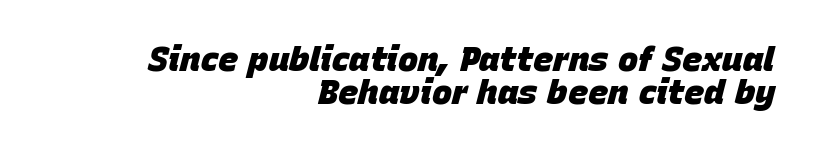
Q: Is the text bold? A: Yes.
Q: Is the text italic (slanted)? A: Yes, it leans right by about 15 degrees.
Q: Is the text underlined? A: No.
Q: How is the paragraph aligned? A: Right-aligned.
Q: Is the spacing between letters normal or unusually wide? A: Normal.
Q: Is the spacing between lines tight, normal or loose? A: Tight.
Q: Width (condensed, normal, or wide)? A: Normal.
Q: Stroke contrast? A: Low.
Q: x-height? A: Large.
Q: Monospaced? A: No.
